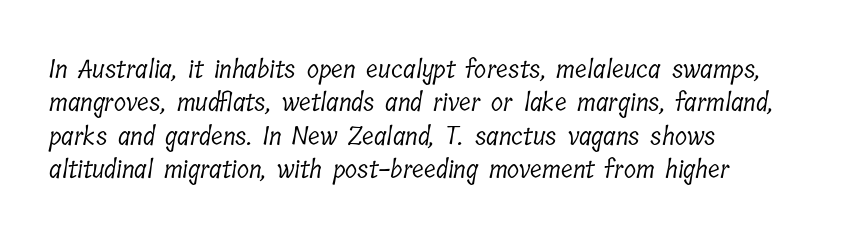
Heaviness? Minimal to ordinary, like unemphasized prose. The rendering keeps characters at their native spacing. Lines of text with bare space underneath. A student would call this left alignment; a typographer would say flush left, rag right. Evenly set lines give the paragraph a standard silhouette.
